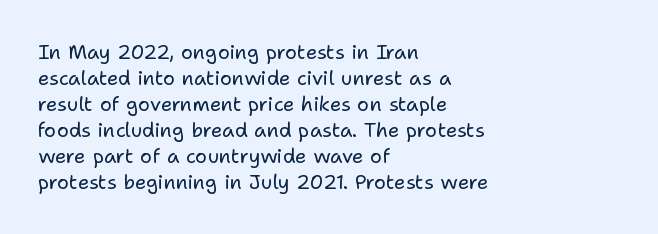
Where is the straight margin? On the left. This sample keeps an unexceptional amount of space between lines. The typesetting does not lean heavy: it is not bold. The gaps between neighbouring characters are ordinary and unremarkable. A clean baseline with only descenders dipping below it.
